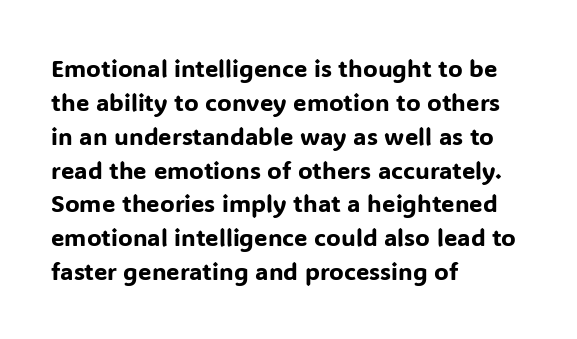
The image shows 24 px text type, upright; set left-aligned, normal line spacing (1.41x), normal letter spacing, not underlined.
